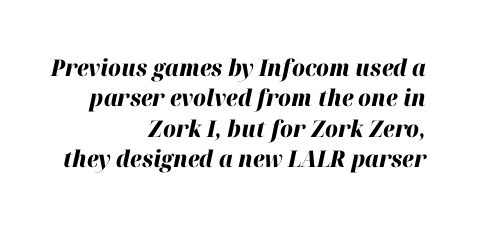
{"italic": "yes", "lean": "right", "slant_degrees": 12, "bold": "yes", "underline": "no", "align": "right", "line_spacing": "normal", "line_spacing_ratio": 1.32, "letter_spacing": "normal", "letter_spacing_em": 0.0, "glyph_px": 23}
